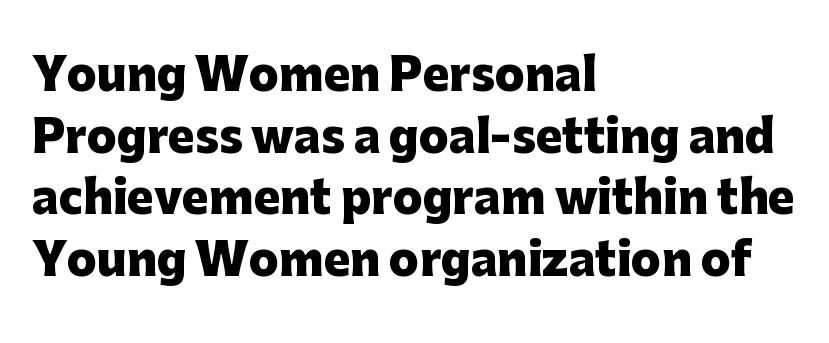
Nope, no serifs anywhere on these letters. This block has exactly the height ordinary leading produces. It's the straight-up-and-down kind of type. Weight check: bold — yes, fully. Looks like regular typesetting: each glyph gets only the width it needs.
